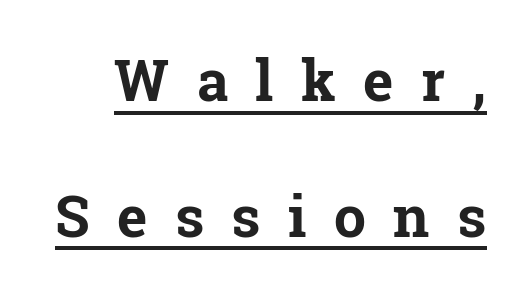
Loosely led — the rows are spread out. Note the varied advance widths — an 'i' is clearly narrower than an 'm'. A full-strength bold gives these letters their thick strokes. Underlining? Definitely there.
